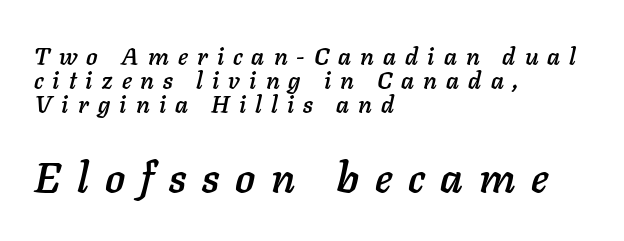
Q: Is the text italic (slanted)? A: Yes, it leans right by about 11 degrees.
Q: Is the text underlined? A: No.
Q: How is the paragraph aligned? A: Left-aligned.
Q: Is the spacing between letters normal or unusually wide? A: Unusually wide.
Q: Is the spacing between lines tight, normal or loose? A: Tight.
Q: Which block of text is set in a larger size, the first (top) or the second (bottom)? A: The second (bottom) one.
Q: Width (condensed, normal, or wide)? A: Normal.
Q: Stroke contrast? A: Low.
Q: x-height? A: Medium.
Q: Monospaced? A: No.
